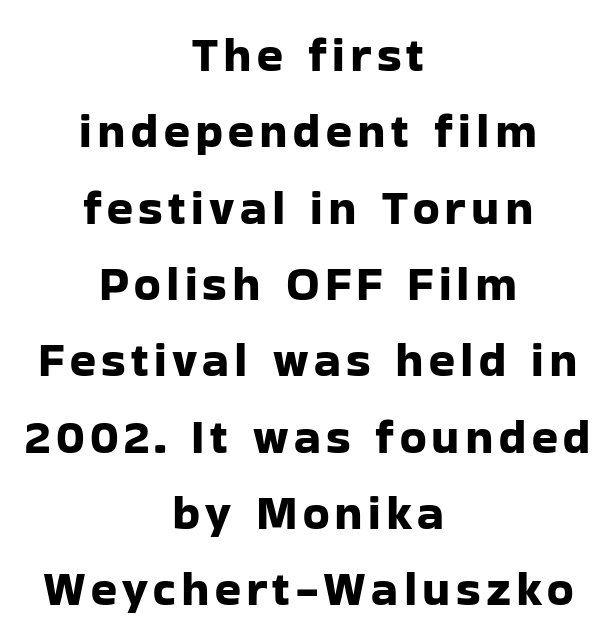
Q: Is the text italic (slanted)? A: No, it is upright.
Q: Is the typeface a serif or a sans-serif typeface? A: Sans-serif.
Q: Is the text underlined? A: No.
Q: How is the paragraph aligned? A: Centered.
Q: Is the spacing between lines tight, normal or loose? A: Normal.
Q: Width (condensed, normal, or wide)? A: Normal.
Q: Stroke contrast? A: Low.
Q: x-height? A: Medium.
Q: Monospaced? A: No.
